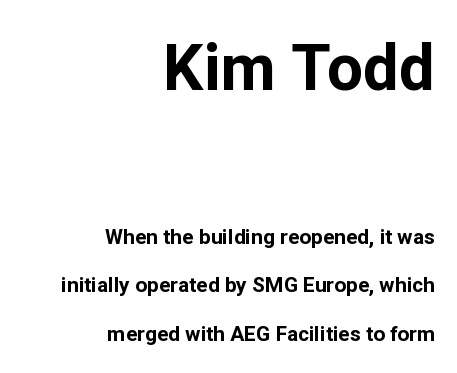
The image shows 64 px bold sans-serif type, upright; set right-aligned, loose line spacing (2.32x), normal letter spacing, not underlined; the first (top) block is 3.05x larger; low stroke contrast and a medium x-height.
